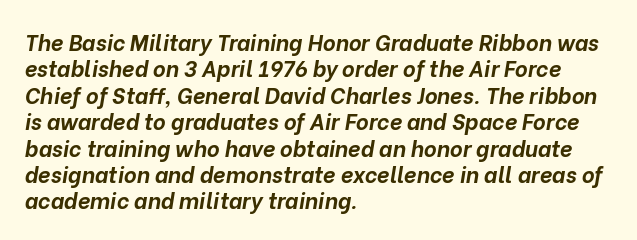
Q: Is the text bold? A: Yes.
Q: Is the text italic (slanted)? A: Yes, it leans right by about 10 degrees.
Q: Is the text underlined? A: No.
Q: How is the paragraph aligned? A: Left-aligned.
Q: Is the spacing between letters normal or unusually wide? A: Normal.
